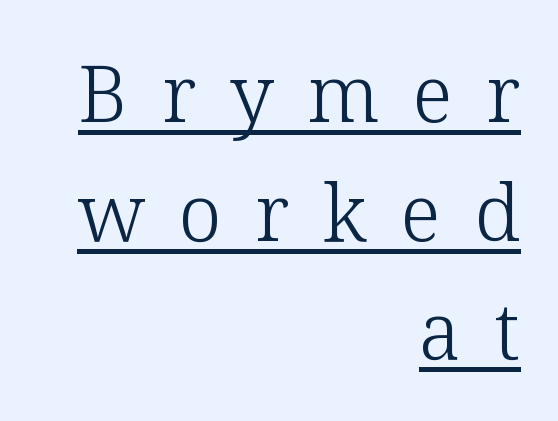
{"serif": "yes", "italic": "no", "bold": "no", "weight": "light", "width": "normal", "stroke_contrast": "low", "x_height": "medium", "monospaced": "no", "underline": "yes", "align": "right", "line_spacing": "normal", "line_spacing_ratio": 1.52, "letter_spacing": "wide", "letter_spacing_em": 0.43, "glyph_px": 78}
